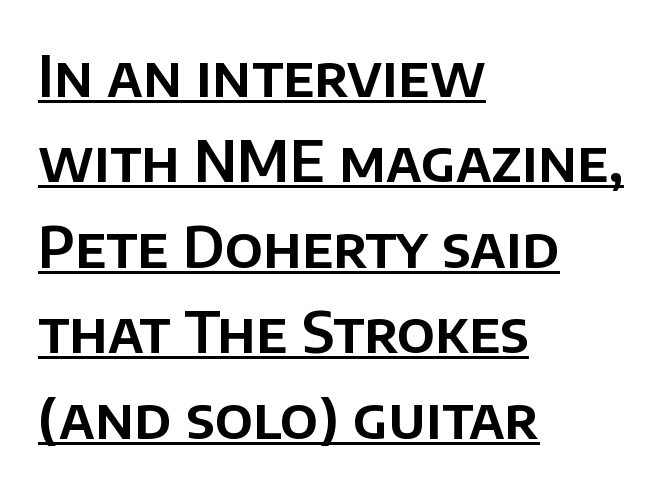
The image shows 57 px sans-serif type, upright; set left-aligned, normal line spacing (1.5x), normal letter spacing, underlined; low stroke contrast and a large x-height.
